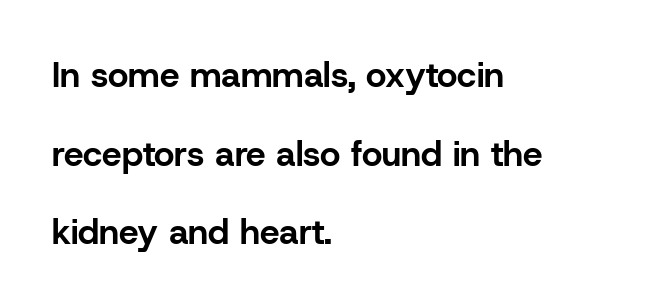
{"serif": "no", "italic": "no", "bold": "yes", "weight": "bold", "width": "normal", "stroke_contrast": "low", "x_height": "medium", "monospaced": "no", "underline": "no", "align": "left", "line_spacing": "loose", "line_spacing_ratio": 2.25, "letter_spacing": "normal", "letter_spacing_em": 0.0, "glyph_px": 35}
